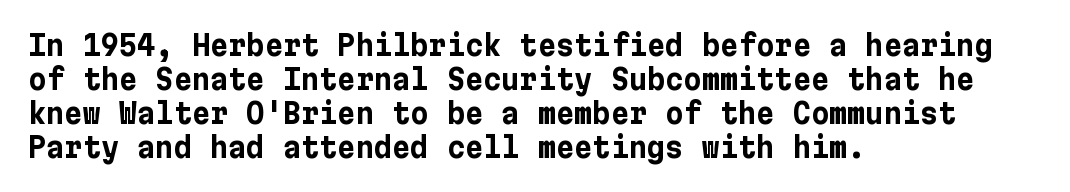
Q: Is the text bold? A: Yes.
Q: Is the text italic (slanted)? A: No, it is upright.
Q: Is the typeface a serif or a sans-serif typeface? A: Sans-serif.
Q: Is the text underlined? A: No.
Q: How is the paragraph aligned? A: Left-aligned.
Q: Is the spacing between letters normal or unusually wide? A: Normal.
Q: Width (condensed, normal, or wide)? A: Normal.
Q: Stroke contrast? A: Low.
Q: x-height? A: Medium.
